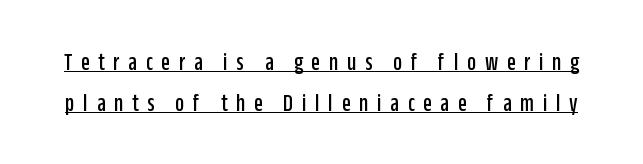
Substantial extra tracking has been applied to these lines. Normally led — the rows are evenly, conventionally spaced. A typographer would call this underscored text. It's the straight-up-and-down kind of type.
